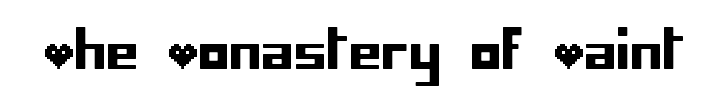
{"serif": "no", "italic": "no", "width": "normal", "stroke_contrast": "low", "x_height": "large", "underline": "no", "letter_spacing": "normal", "letter_spacing_em": 0.0, "glyph_px": 52}
